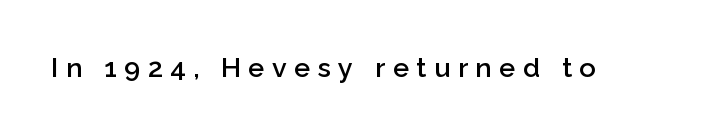
The image shows 27 px text type, upright; set unusually wide letter spacing (+0.28 em), not underlined.
